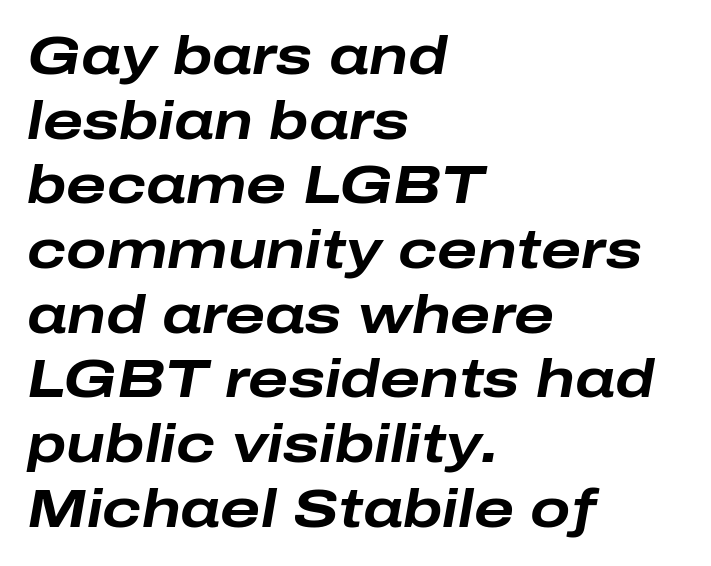
{"italic": "yes", "lean": "right", "slant_degrees": 10, "bold": "yes", "weight": "bold", "width": "wide", "stroke_contrast": "low", "x_height": "medium", "monospaced": "no", "underline": "no", "align": "left", "line_spacing_ratio": 1.22, "letter_spacing": "normal", "letter_spacing_em": 0.0, "glyph_px": 53}
